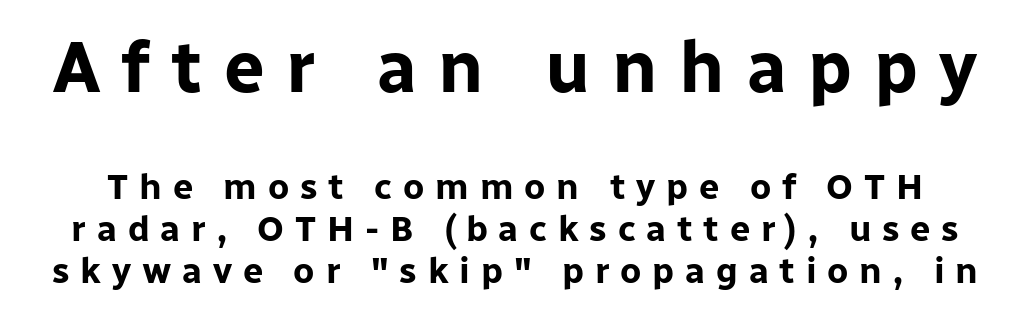
Q: Is the text bold? A: Yes.
Q: Is the text italic (slanted)? A: No, it is upright.
Q: Is the typeface a serif or a sans-serif typeface? A: Sans-serif.
Q: Is the text underlined? A: No.
Q: Is the spacing between letters normal or unusually wide? A: Unusually wide.
Q: Which block of text is set in a larger size, the first (top) or the second (bottom)? A: The first (top) one.
Q: Width (condensed, normal, or wide)? A: Normal.
Q: Stroke contrast? A: Low.
Q: x-height? A: Medium.
Q: Monospaced? A: No.
